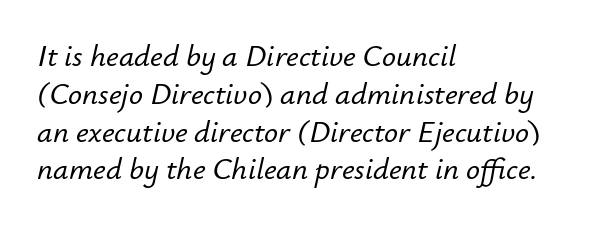
The image shows 31 px text type, italic (leaning right); set left-aligned, line spacing 1.22x, normal letter spacing, not underlined; low stroke contrast and a small x-height.
